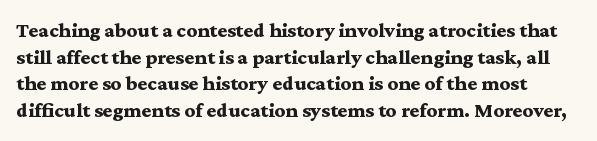
The image shows 21 px bold type, upright; set normal line spacing (1.27x), normal letter spacing, not underlined.
